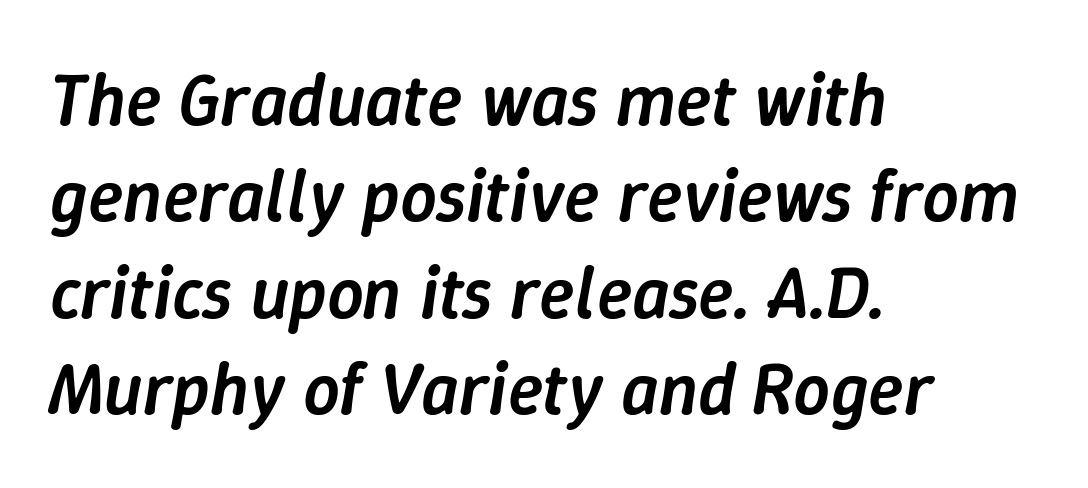
{"italic": "yes", "lean": "right", "slant_degrees": 9, "bold": "semi", "weight": "semibold", "width": "normal", "stroke_contrast": "low", "x_height": "medium", "monospaced": "no", "underline": "no", "align": "left", "line_spacing": "normal", "line_spacing_ratio": 1.32, "letter_spacing": "normal", "letter_spacing_em": 0.0, "glyph_px": 73}
